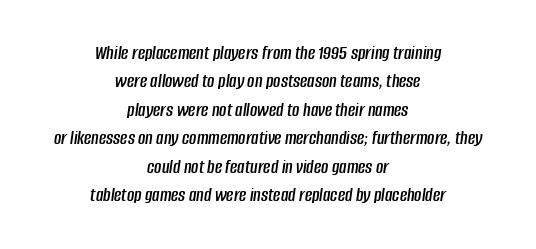
The image shows 20 px text type, italic (leaning right); set centered, normal line spacing (1.42x), normal letter spacing, not underlined.
